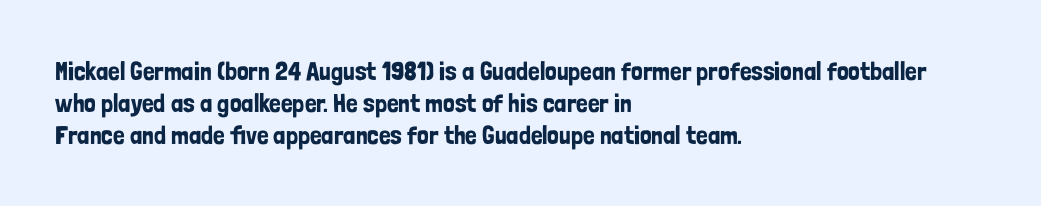
Q: Is the text italic (slanted)? A: No, it is upright.
Q: Is the text underlined? A: No.
Q: How is the paragraph aligned? A: Left-aligned.
Q: Is the spacing between letters normal or unusually wide? A: Normal.
